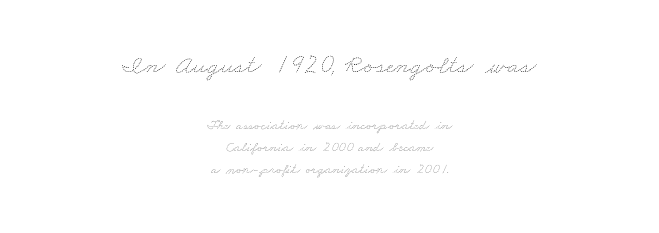
Q: Is the text bold? A: No.
Q: Is the text underlined? A: No.
Q: How is the paragraph aligned? A: Centered.
Q: Is the spacing between letters normal or unusually wide? A: Normal.
Q: Is the spacing between lines tight, normal or loose? A: Normal.
Q: Which block of text is set in a larger size, the first (top) or the second (bottom)? A: The first (top) one.
